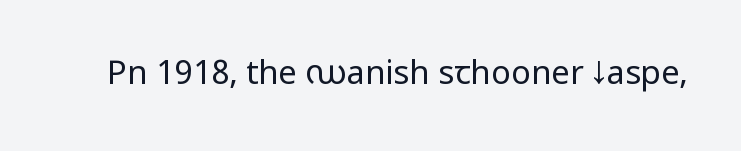
The image shows 33 px regular-weight, condensed sans-serif type, upright; set normal letter spacing, not underlined; low stroke contrast and a large x-height.
